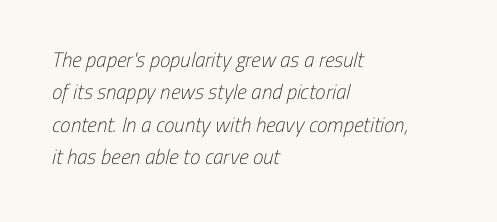
{"bold": "no", "underline": "no", "align": "left", "line_spacing": "normal", "line_spacing_ratio": 1.54, "letter_spacing": "normal", "letter_spacing_em": 0.0, "glyph_px": 21}
